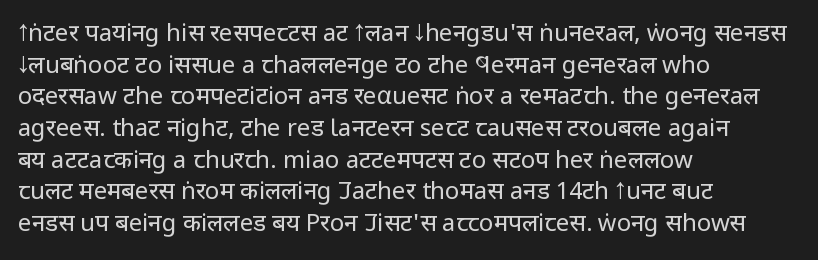
Q: Is the text bold? A: No.
Q: Is the text italic (slanted)? A: No, it is upright.
Q: Is the text underlined? A: No.
Q: How is the paragraph aligned? A: Left-aligned.
Q: Is the spacing between letters normal or unusually wide? A: Normal.
Q: Is the spacing between lines tight, normal or loose? A: Normal.
